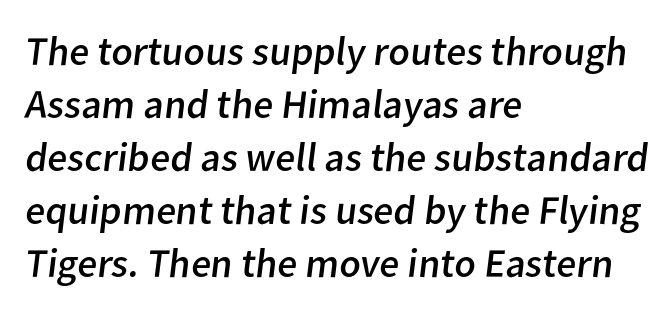
Varying glyph widths throughout — classic text-font behaviour. The lines are quadded left. A typesetter would call this zero additional tracking. Caption: face not bold, strokes unweighted.
